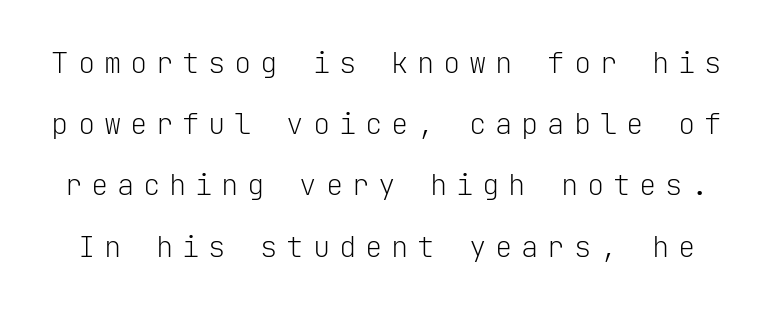
{"serif": "no", "italic": "no", "bold": "no", "weight": "light", "width": "normal", "stroke_contrast": "low", "x_height": "medium", "monospaced": "yes", "underline": "no", "line_spacing": "loose", "line_spacing_ratio": 2.11, "letter_spacing": "wide", "letter_spacing_em": 0.3, "glyph_px": 29}
